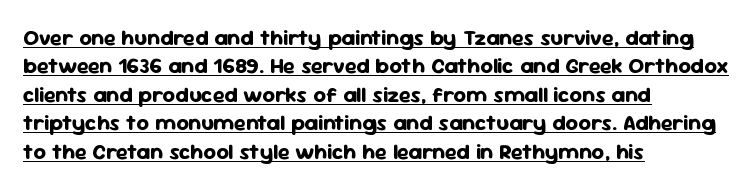
A rule runs beneath these lines of type. The paragraph has a hard left edge and a soft right edge. Inter-character spacing is left at the font's built-in metrics. Regular leading. The letters stand straight up with perfectly vertical stems.
